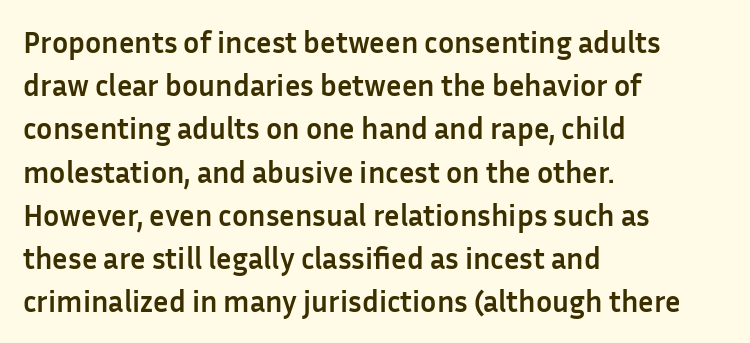
The image shows 30 px semibold sans-serif type, upright; set left-aligned, normal line spacing (1.44x), normal letter spacing, not underlined; low stroke contrast and a medium x-height.
